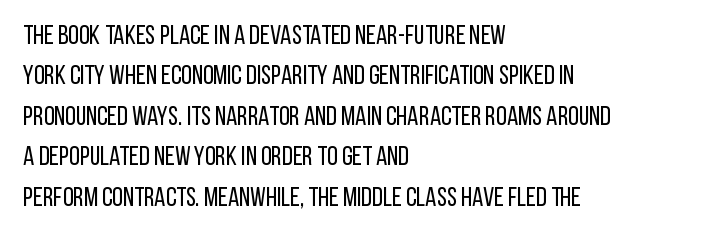
The image shows 27 px text type, upright; set left-aligned, normal line spacing (1.5x), normal letter spacing, not underlined.
